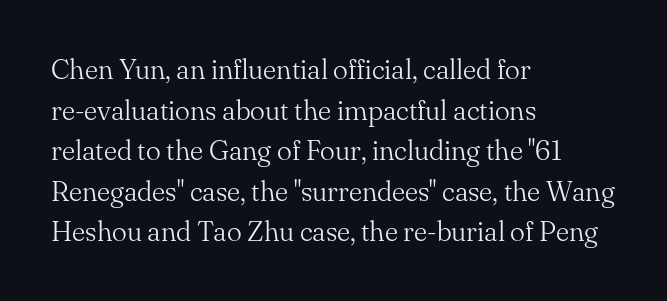
{"serif": "yes", "italic": "no", "bold": "no", "weight": "light", "width": "normal", "stroke_contrast": "medium", "x_height": "small", "monospaced": "no", "underline": "no", "align": "left", "line_spacing": "normal", "line_spacing_ratio": 1.45, "letter_spacing": "normal", "letter_spacing_em": 0.0, "glyph_px": 28}
